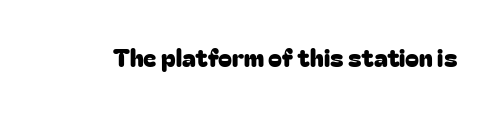
If you drew a line through each stem, it would be perfectly vertical. Characters follow at the spacing the type designer built in. The words here are not underlined.
